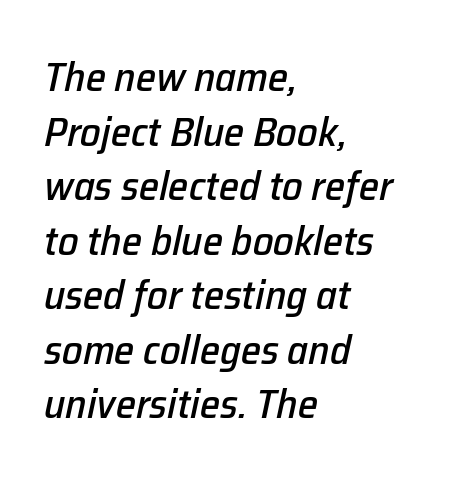
Style check: oblique. Whoever set this chose a conventional vertical rhythm. Visually the block forms a straight wall on the left and a jagged coastline on the right. Words float on clear page, feet unadorned. Does extra space separate the letters? No, they use regular spacing. Note the varied advance widths — an 'i' is clearly narrower than an 'm'.
